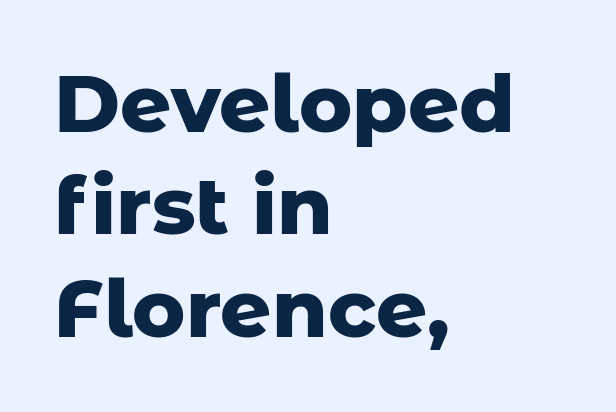
Q: Is the text bold? A: Yes.
Q: Is the text italic (slanted)? A: No, it is upright.
Q: Is the typeface a serif or a sans-serif typeface? A: Sans-serif.
Q: Is the text underlined? A: No.
Q: How is the paragraph aligned? A: Left-aligned.
Q: Is the spacing between letters normal or unusually wide? A: Normal.
Q: Is the spacing between lines tight, normal or loose? A: Normal.
Q: Width (condensed, normal, or wide)? A: Normal.
Q: Stroke contrast? A: Low.
Q: x-height? A: Medium.
Q: Monospaced? A: No.
